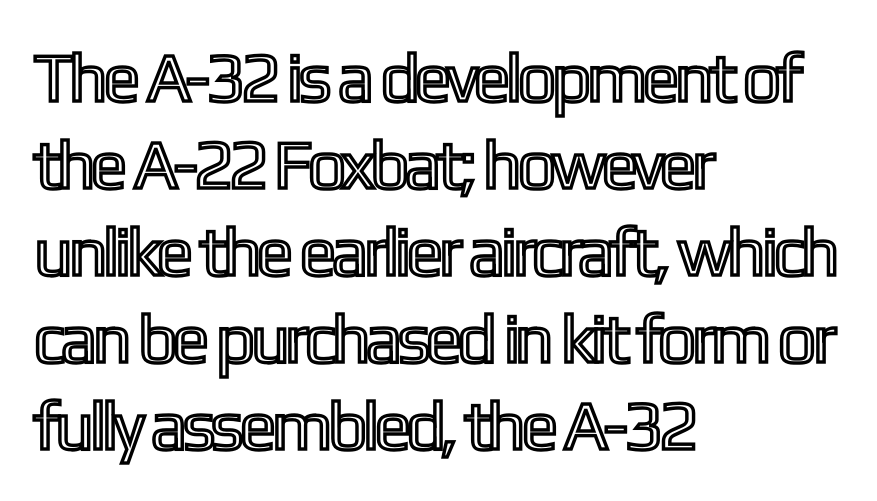
{"italic": "no", "width": "condensed", "x_height": "medium", "monospaced": "no", "underline": "no", "align": "left", "line_spacing": "normal", "line_spacing_ratio": 1.26, "letter_spacing": "normal", "letter_spacing_em": 0.0, "glyph_px": 69}
